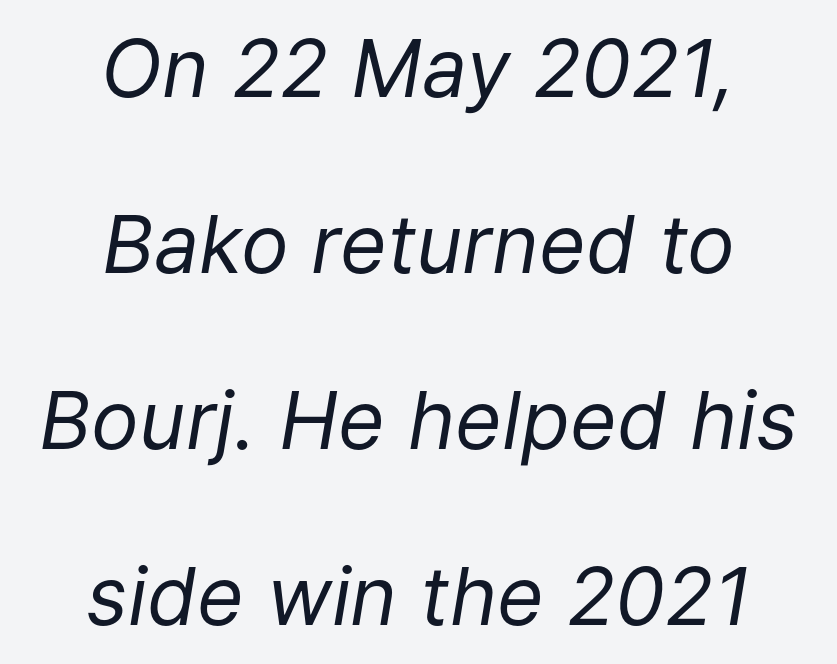
Q: Is the text bold? A: No.
Q: Is the text italic (slanted)? A: Yes, it leans right by about 9 degrees.
Q: Is the text underlined? A: No.
Q: How is the paragraph aligned? A: Centered.
Q: Is the spacing between letters normal or unusually wide? A: Normal.
Q: Is the spacing between lines tight, normal or loose? A: Loose.
Q: Width (condensed, normal, or wide)? A: Normal.
Q: Stroke contrast? A: Low.
Q: x-height? A: Medium.
Q: Monospaced? A: No.
